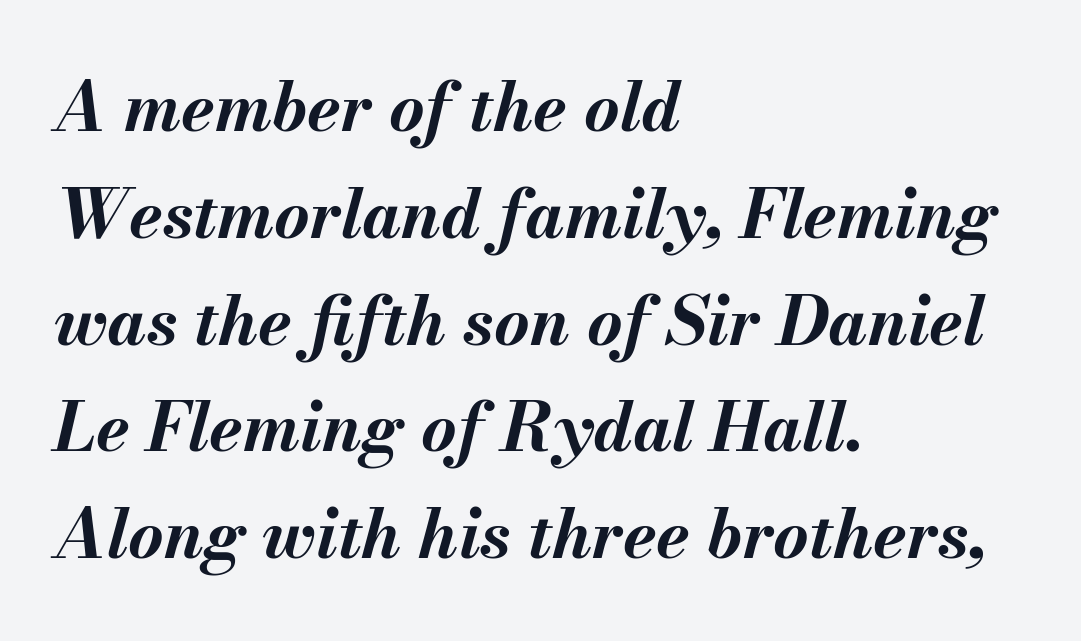
Words float on clear page, feet unadorned. Rendered with sloped, italic letterforms. The horizontal fit of the characters is conventional and even. You'd pick this weight for a headline — it's a proper bold.
